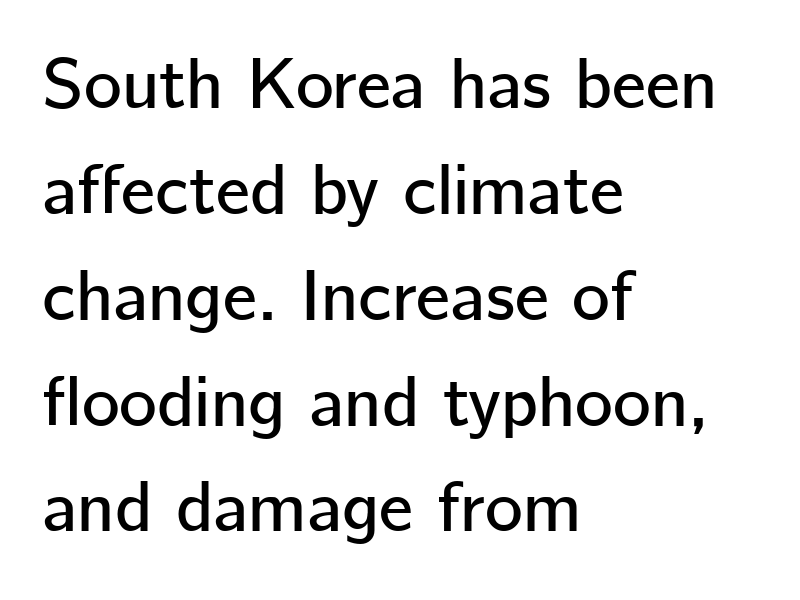
{"serif": "no", "italic": "no", "width": "normal", "stroke_contrast": "low", "x_height": "medium", "monospaced": "no", "underline": "no", "align": "left", "line_spacing": "normal", "line_spacing_ratio": 1.47, "letter_spacing": "normal", "letter_spacing_em": 0.0, "glyph_px": 72}
